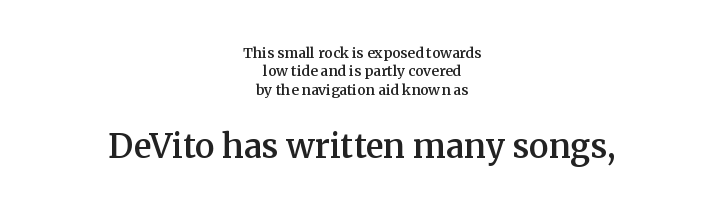
{"serif": "yes", "italic": "no", "bold": "semi", "weight": "semibold", "width": "normal", "stroke_contrast": "medium", "x_height": "medium", "monospaced": "no", "underline": "no", "align": "center", "line_spacing": "normal", "line_spacing_ratio": 1.31, "letter_spacing": "normal", "letter_spacing_em": 0.0, "larger_block": "second", "size_ratio": 2.36, "glyph_px": 33}
